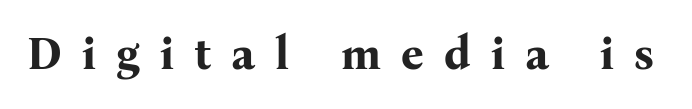
Q: Is the text bold? A: Yes.
Q: Is the text italic (slanted)? A: No, it is upright.
Q: Is the typeface a serif or a sans-serif typeface? A: Serif.
Q: Is the text underlined? A: No.
Q: Is the spacing between letters normal or unusually wide? A: Unusually wide.
Q: Width (condensed, normal, or wide)? A: Normal.
Q: Stroke contrast? A: Medium.
Q: x-height? A: Medium.
Q: Monospaced? A: No.
